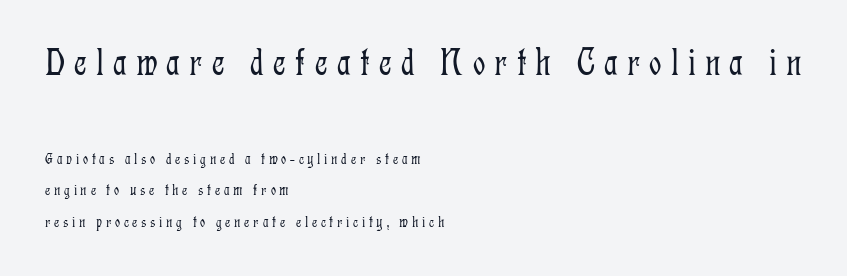
Underline: absent. This is serif lettering, the kind often seen in printed books. Stems here are at most as thick as an everyday book face. The vertical gap from one line to the next is large.
